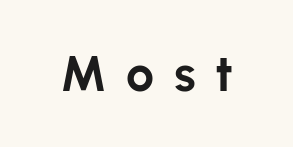
Q: Is the text bold? A: Yes.
Q: Is the text italic (slanted)? A: No, it is upright.
Q: Is the typeface a serif or a sans-serif typeface? A: Sans-serif.
Q: Is the text underlined? A: No.
Q: Is the spacing between letters normal or unusually wide? A: Unusually wide.
Q: Width (condensed, normal, or wide)? A: Normal.
Q: Stroke contrast? A: Low.
Q: x-height? A: Medium.
Q: Monospaced? A: No.
